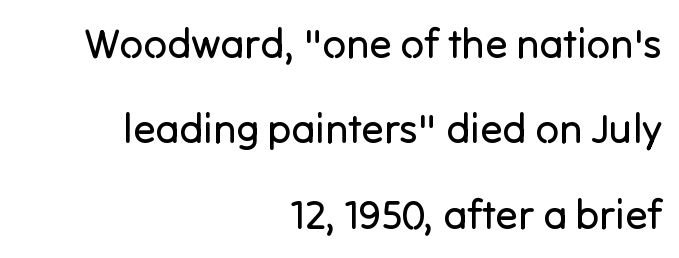
The image shows 41 px regular-weight sans-serif type, upright; set right-aligned, loose line spacing (2.08x), normal letter spacing, not underlined; low stroke contrast and a medium x-height.
